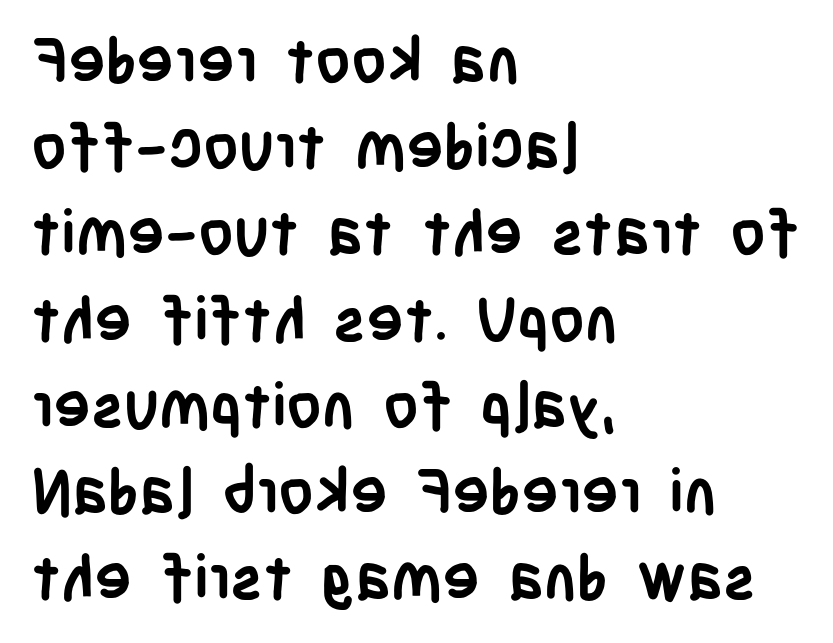
{"serif": "no", "italic": "no", "bold": "yes", "weight": "semibold", "width": "condensed", "stroke_contrast": "low", "x_height": "large", "monospaced": "no", "underline": "no", "align": "left", "line_spacing": "normal", "line_spacing_ratio": 1.39, "letter_spacing": "normal", "letter_spacing_em": 0.0, "glyph_px": 62}
